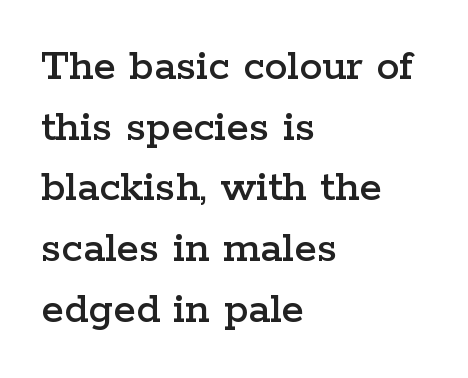
The image shows 46 px wide serif type, upright; set left-aligned, normal line spacing (1.32x), normal letter spacing, not underlined; low stroke contrast and a medium x-height.
